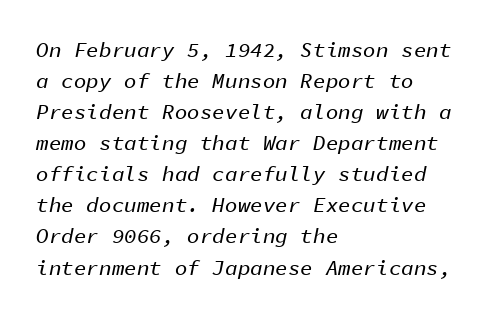
{"italic": "yes", "lean": "right", "slant_degrees": 11, "underline": "no", "align": "left", "line_spacing": "normal", "line_spacing_ratio": 1.48, "letter_spacing": "normal", "letter_spacing_em": 0.0, "glyph_px": 21}
